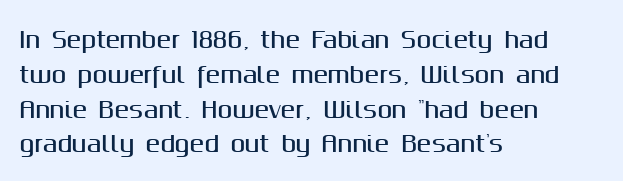
The letters stand straight up with perfectly vertical stems. The strip under each line holds only bare page. Each new line begins a customary step beneath the previous one. Inter-character spacing is left at the font's built-in metrics. The paragraph shown leans on its left margin.
